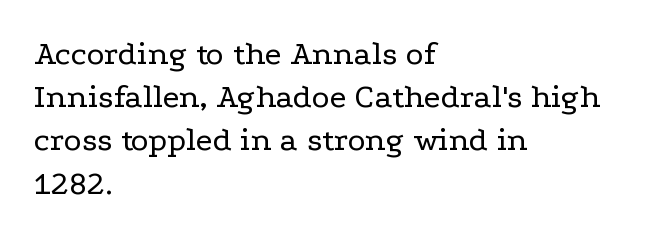
{"serif": "yes", "italic": "no", "bold": "no", "weight": "regular", "width": "wide", "stroke_contrast": "low", "x_height": "medium", "monospaced": "no", "underline": "no", "align": "left", "line_spacing": "normal", "line_spacing_ratio": 1.27, "letter_spacing": "normal", "letter_spacing_em": 0.0, "glyph_px": 34}
